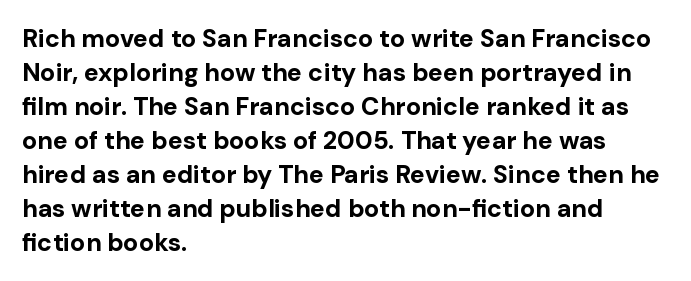
{"italic": "no", "bold": "yes", "underline": "no", "align": "left", "line_spacing": "normal", "line_spacing_ratio": 1.36, "letter_spacing": "normal", "letter_spacing_em": 0.0, "glyph_px": 25}
